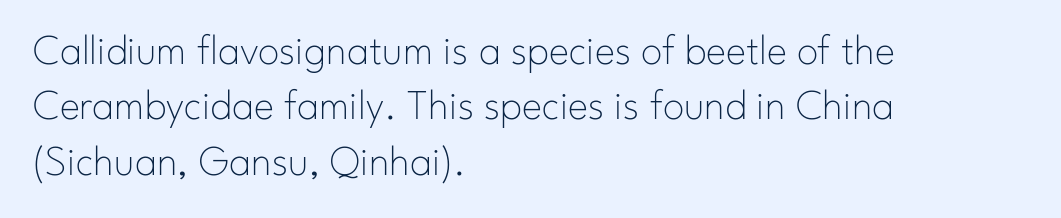
The image shows 43 px thin sans-serif type, upright; set left-aligned, normal line spacing (1.29x), normal letter spacing, not underlined; low stroke contrast and a small x-height.
